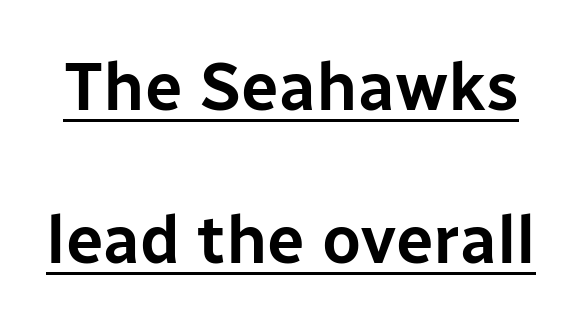
{"serif": "no", "italic": "no", "width": "normal", "stroke_contrast": "low", "x_height": "medium", "monospaced": "no", "underline": "yes", "line_spacing": "loose", "line_spacing_ratio": 2.29, "letter_spacing": "normal", "letter_spacing_em": 0.0, "glyph_px": 67}
